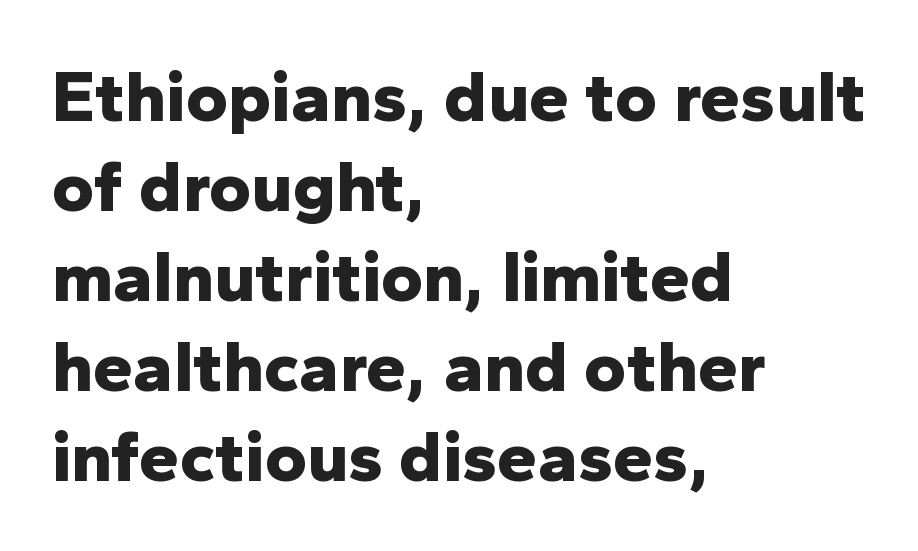
Q: Is the text bold? A: Yes.
Q: Is the text italic (slanted)? A: No, it is upright.
Q: Is the typeface a serif or a sans-serif typeface? A: Sans-serif.
Q: Is the text underlined? A: No.
Q: How is the paragraph aligned? A: Left-aligned.
Q: Is the spacing between letters normal or unusually wide? A: Normal.
Q: Is the spacing between lines tight, normal or loose? A: Normal.
Q: Width (condensed, normal, or wide)? A: Normal.
Q: Stroke contrast? A: Low.
Q: x-height? A: Medium.
Q: Monospaced? A: No.
